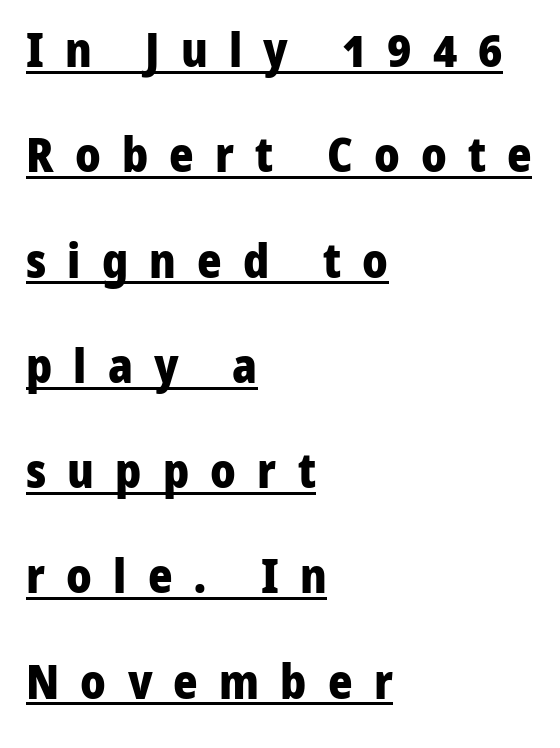
Q: Is the text bold? A: Yes.
Q: Is the text italic (slanted)? A: No, it is upright.
Q: Is the typeface a serif or a sans-serif typeface? A: Sans-serif.
Q: Is the text underlined? A: Yes.
Q: How is the paragraph aligned? A: Left-aligned.
Q: Is the spacing between letters normal or unusually wide? A: Unusually wide.
Q: Is the spacing between lines tight, normal or loose? A: Loose.
Q: Width (condensed, normal, or wide)? A: Normal.
Q: Stroke contrast? A: Low.
Q: x-height? A: Medium.
Q: Monospaced? A: No.
